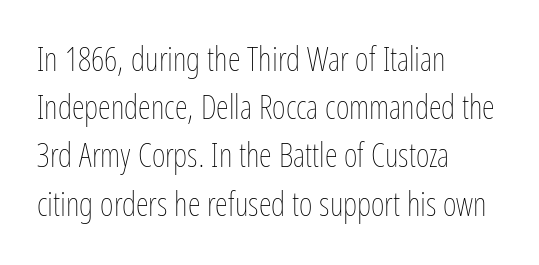
Q: Is the text bold? A: No.
Q: Is the text italic (slanted)? A: No, it is upright.
Q: Is the text underlined? A: No.
Q: How is the paragraph aligned? A: Left-aligned.
Q: Is the spacing between letters normal or unusually wide? A: Normal.
Q: Is the spacing between lines tight, normal or loose? A: Normal.
Q: Width (condensed, normal, or wide)? A: Condensed.
Q: Stroke contrast? A: Low.
Q: x-height? A: Medium.
Q: Monospaced? A: No.
